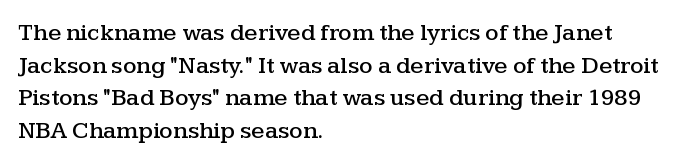
The vertical gap from one line to the next is medium. The rendering keeps characters at their native spacing. The axis of the letterforms is exactly vertical. Bare-footed words on every line. In CSS terms this would be text-align: left.
